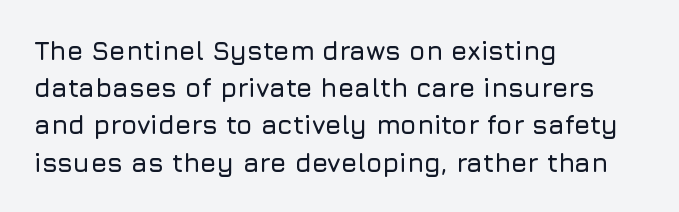
The image shows 26 px text type, upright; set left-aligned, normal line spacing (1.43x), normal letter spacing, not underlined.
